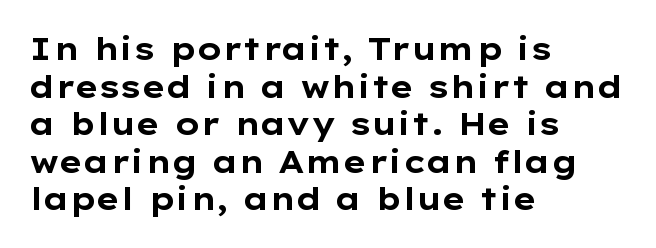
Q: Is the text bold? A: Yes.
Q: Is the text italic (slanted)? A: No, it is upright.
Q: Is the typeface a serif or a sans-serif typeface? A: Sans-serif.
Q: Is the text underlined? A: No.
Q: How is the paragraph aligned? A: Left-aligned.
Q: Is the spacing between letters normal or unusually wide? A: Normal.
Q: Width (condensed, normal, or wide)? A: Wide.
Q: Stroke contrast? A: Low.
Q: x-height? A: Medium.
Q: Monospaced? A: No.
